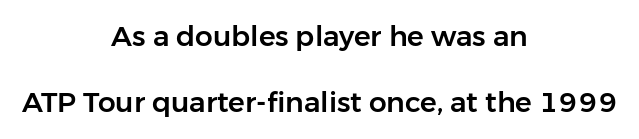
Each line is balanced around a shared central axis. In terms of leading, this rendering errs on the spacious side. Here the glyphs are tracked normally, forming tight word shapes. Vertical strokes here are truly vertical. Proportional: the letters do not fall into vertical columns.
